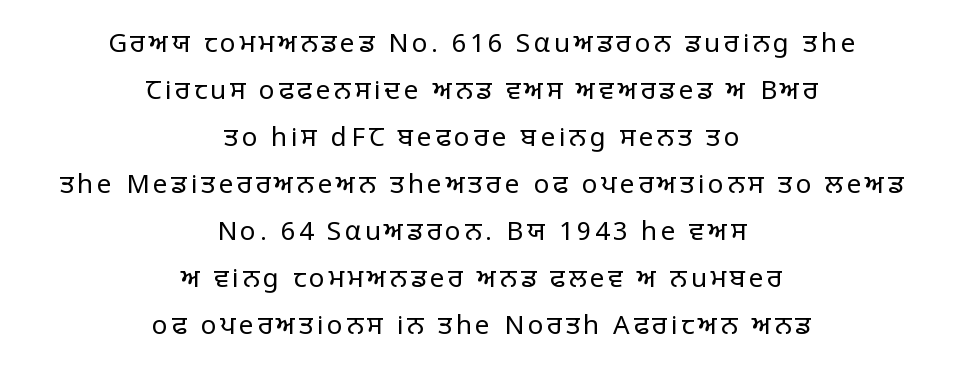
The image shows 26 px text type, upright; set centered, line spacing 1.81x, not underlined.
